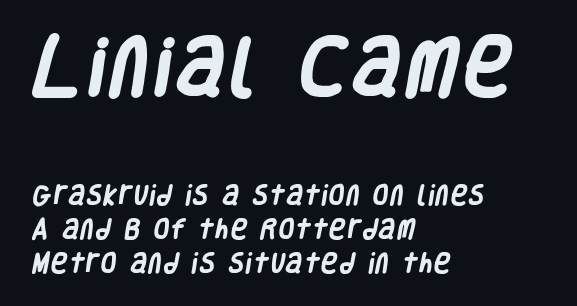
{"serif": "no", "bold": "yes", "weight": "heavy", "width": "condensed", "stroke_contrast": "low", "x_height": "large", "monospaced": "no", "underline": "no", "align": "left", "line_spacing": "normal", "line_spacing_ratio": 1.53, "larger_block": "first", "size_ratio": 2.95, "glyph_px": 65}
